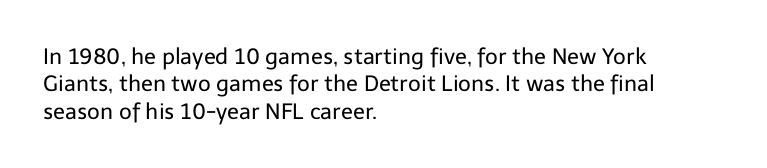
{"italic": "no", "bold": "no", "underline": "no", "align": "left", "line_spacing": "normal", "line_spacing_ratio": 1.25, "letter_spacing": "normal", "letter_spacing_em": 0.0, "glyph_px": 22}
